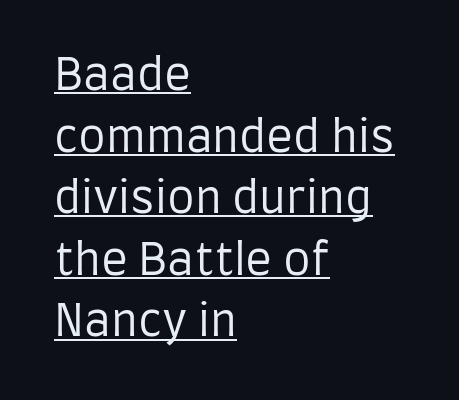
The image shows 44 px regular-weight, condensed sans-serif type, upright; set left-aligned, normal line spacing (1.4x), normal letter spacing, underlined; low stroke contrast and a large x-height.
